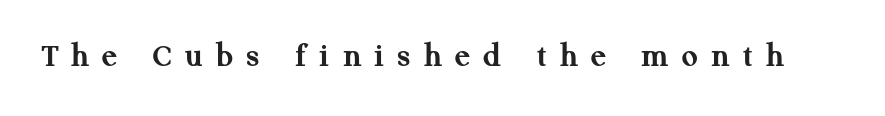
{"serif": "yes", "italic": "no", "bold": "yes", "weight": "semibold", "width": "normal", "stroke_contrast": "medium", "x_height": "medium", "monospaced": "no", "underline": "no", "letter_spacing": "wide", "letter_spacing_em": 0.38, "glyph_px": 35}
